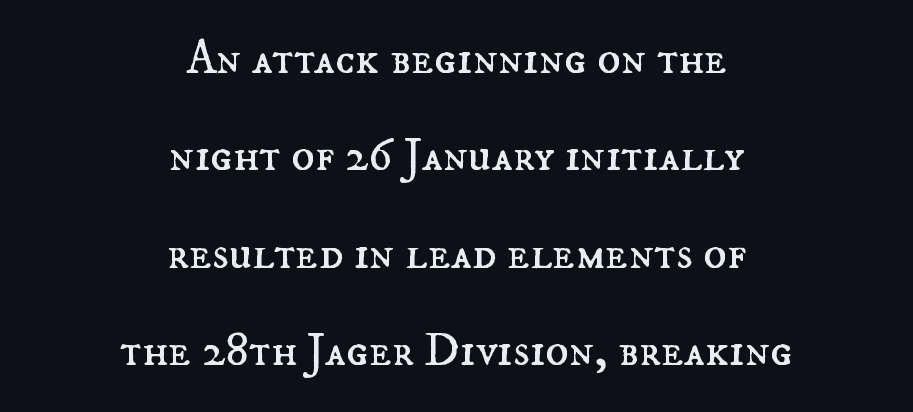
Spacing verdict: proportional, widths tailored to each character. The rendering uses a large line-height, opening up the rows. Plain, unruled lines of type. No heavy texture on the line: the type isn't bold. Compared with a flush-left layout, this one balances lines on the center instead.
